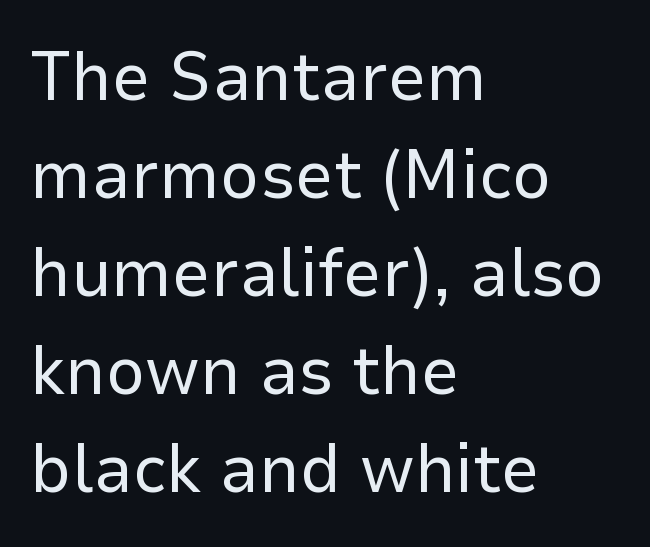
The image shows 69 px regular-weight sans-serif type, upright; set left-aligned, normal line spacing (1.42x), normal letter spacing, not underlined; low stroke contrast and a medium x-height.
